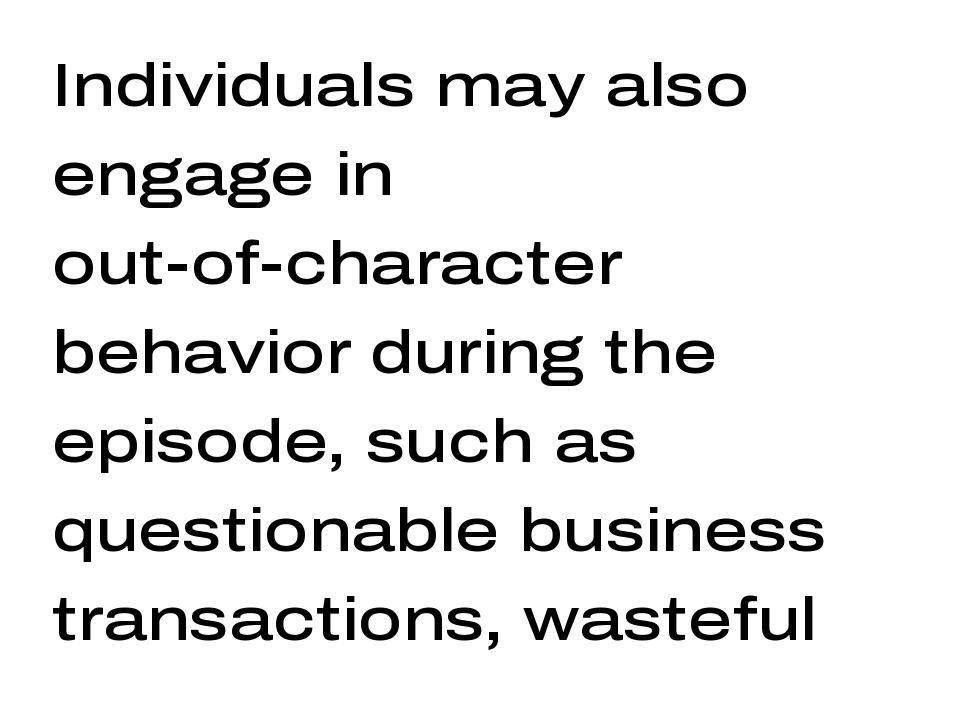
You could call the tracking neutral — neither tight nor loose. The passage shown is typed in a proportional face where columns would drift. In terms of posture, this sample is upright. The font is running at a semibold setting, under full bold. The space directly below the letters is spotless. Baseline-to-baseline distance is the conventional proportion of letter height.
